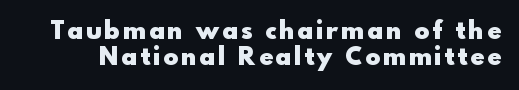
Compared with typical paragraphs, the rows here are closer together. Unlike italic type, these characters show no tilt at all. Emphasis by weight is at full strength: bold. The specimen omits any rule beneath the text block's lines.
